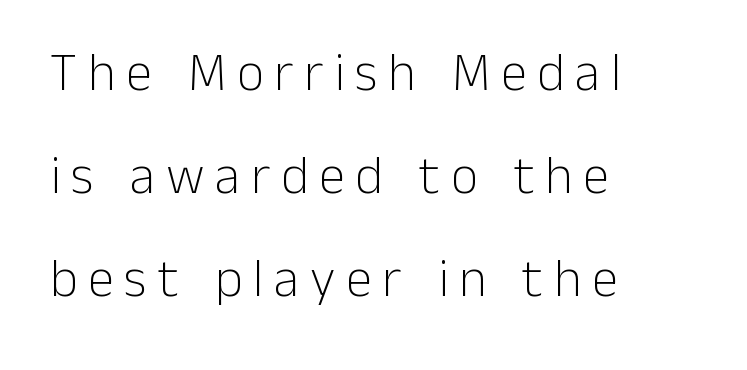
Q: Is the text bold? A: No.
Q: Is the text italic (slanted)? A: No, it is upright.
Q: Is the typeface a serif or a sans-serif typeface? A: Sans-serif.
Q: Is the text underlined? A: No.
Q: How is the paragraph aligned? A: Left-aligned.
Q: Is the spacing between letters normal or unusually wide? A: Unusually wide.
Q: Is the spacing between lines tight, normal or loose? A: Loose.
Q: Width (condensed, normal, or wide)? A: Normal.
Q: Stroke contrast? A: Low.
Q: x-height? A: Medium.
Q: Monospaced? A: No.
